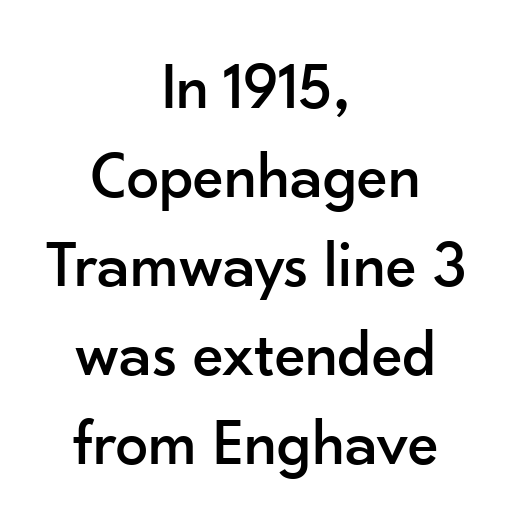
Q: Is the text italic (slanted)? A: No, it is upright.
Q: Is the typeface a serif or a sans-serif typeface? A: Sans-serif.
Q: Is the text underlined? A: No.
Q: How is the paragraph aligned? A: Centered.
Q: Is the spacing between letters normal or unusually wide? A: Normal.
Q: Is the spacing between lines tight, normal or loose? A: Normal.
Q: Width (condensed, normal, or wide)? A: Normal.
Q: Stroke contrast? A: Low.
Q: x-height? A: Small.
Q: Monospaced? A: No.
